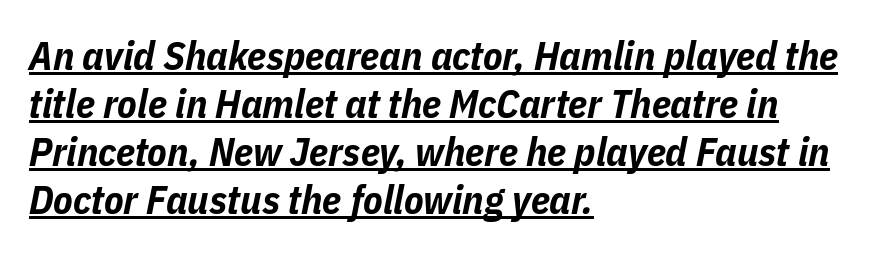
A typesetter would mark this as italic. Strong, thick strokes mark this as bold type. Proportional: the letters do not fall into vertical columns. Compared with a centered layout, this one pins lines to the left instead.
